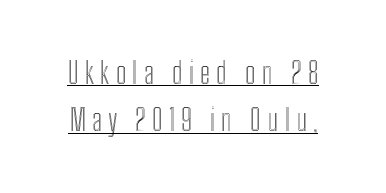
The image shows 30 px condensed type, upright; set normal line spacing (1.58x), unusually wide letter spacing (+0.2 em), underlined; a medium x-height.
